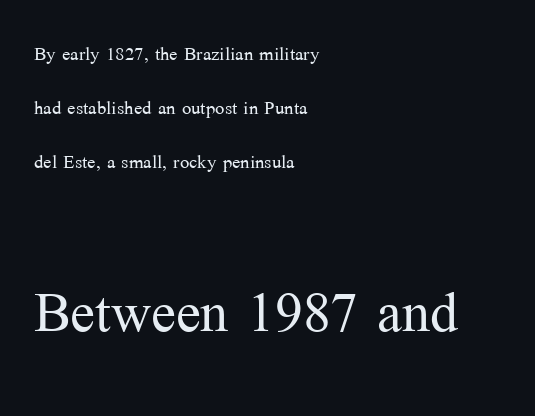
Whoever set this chose breathing room over compactness in the vertical rhythm. Heft: none added — not bold. The compositor pushed each line to the left boundary. Honestly, there is no underline to notice here at all. If you squint, the bottom block still reads clearly — it's the larger of the two.
